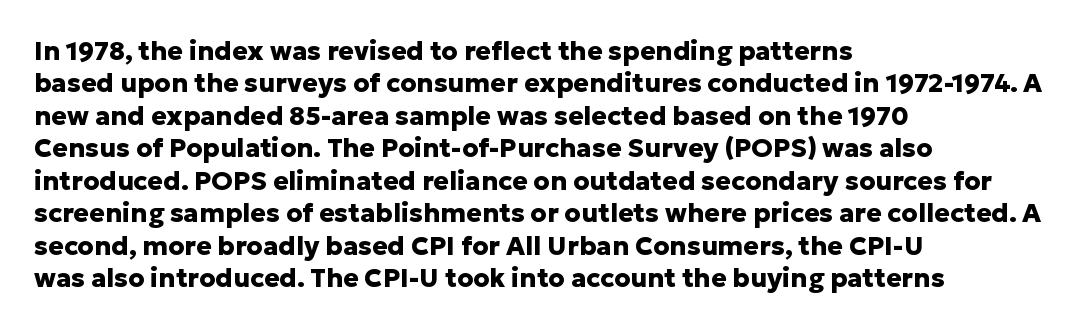
The image shows 26 px bold type, upright; set left-aligned, normal line spacing (1.25x), normal letter spacing, not underlined.
